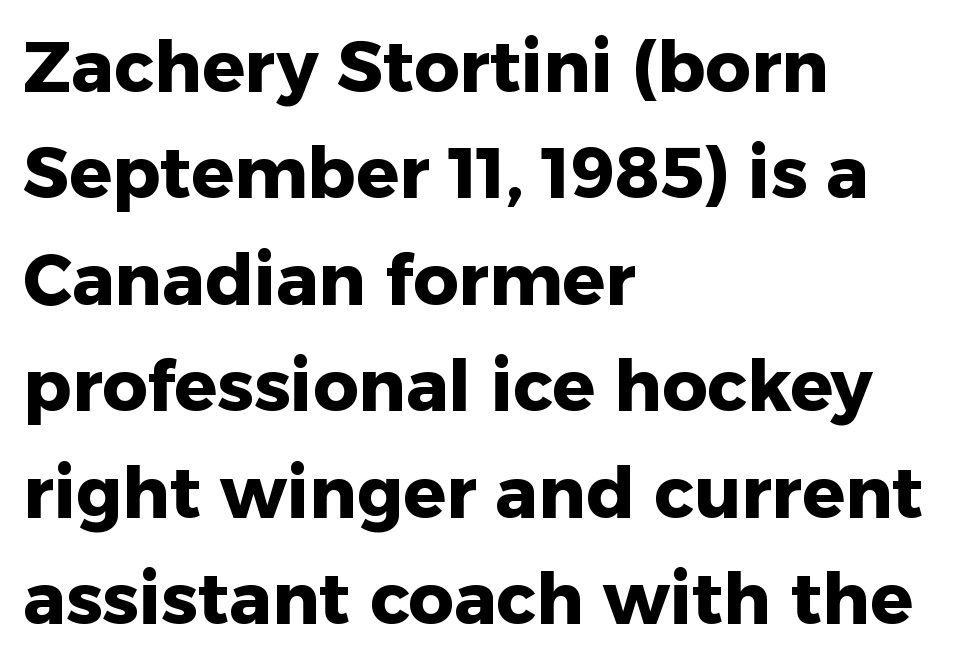
The image shows 71 px heavy sans-serif type, upright; set left-aligned, normal line spacing (1.5x), normal letter spacing, not underlined; low stroke contrast and a medium x-height.
